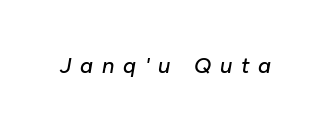
The image shows 22 px text type, italic (leaning right); set unusually wide letter spacing (+0.4 em), not underlined.
